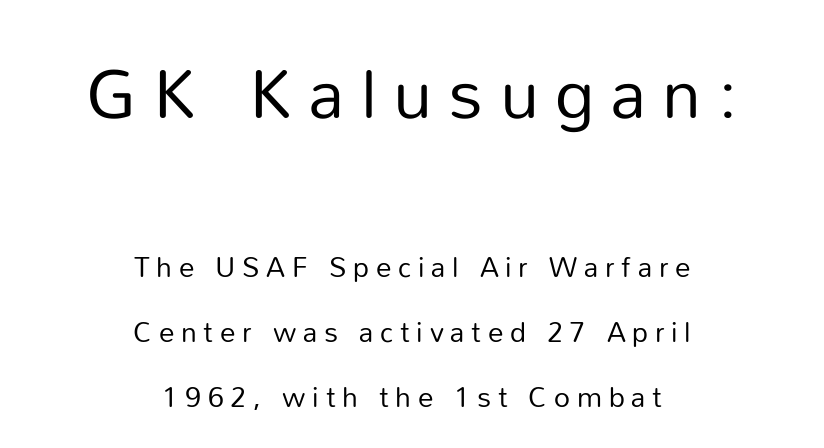
The lines are quadded center. Someone cranked the tracking dial way up on this one. Each letter keeps its own natural width here, so spacing adapts to shape. Posture: straight, roman, zero tilt. Has an underline been added? It has not. You can tell from the bare stems that sans-serif type was used.
